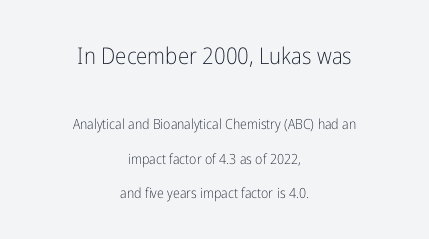
{"italic": "no", "bold": "no", "underline": "no", "align": "center", "line_spacing": "loose", "line_spacing_ratio": 2.49, "letter_spacing": "normal", "letter_spacing_em": 0.0, "larger_block": "first", "size_ratio": 1.64, "glyph_px": 23}
